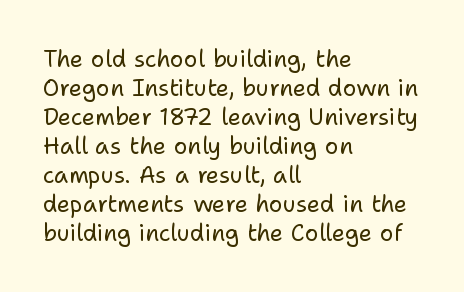
Q: Is the text bold? A: No.
Q: Is the text italic (slanted)? A: No, it is upright.
Q: Is the text underlined? A: No.
Q: How is the paragraph aligned? A: Left-aligned.
Q: Is the spacing between letters normal or unusually wide? A: Normal.
Q: Is the spacing between lines tight, normal or loose? A: Normal.
